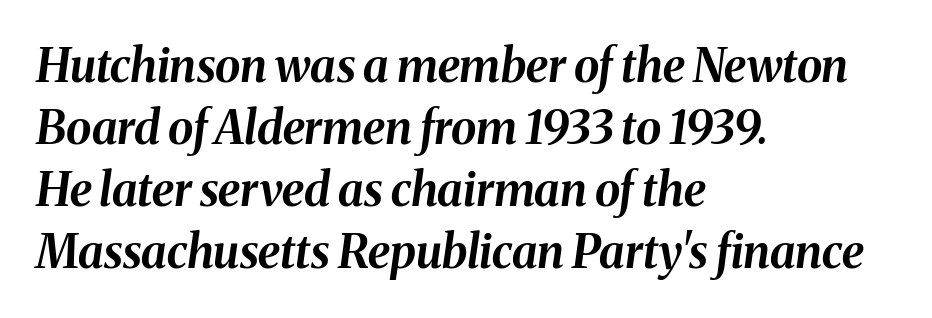
The image shows 46 px bold type, italic (leaning right); set left-aligned, normal line spacing (1.35x), normal letter spacing, not underlined; medium stroke contrast and a medium x-height.
